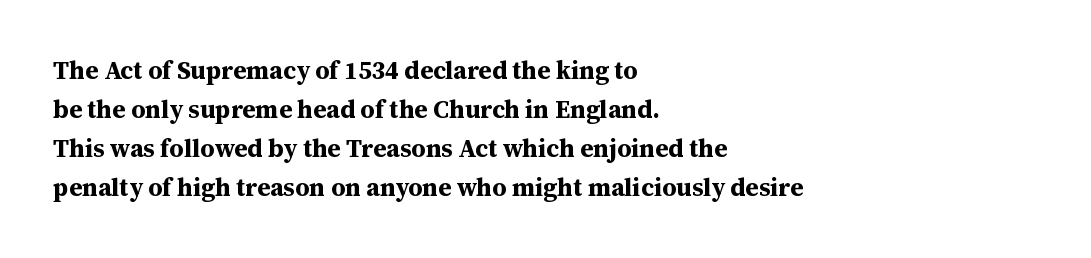
Vertical strokes here are truly vertical. In terms of letterspacing, this is plain default setting. This block has exactly the height ordinary leading produces. Pretty heavy lettering here — definitely bold.
